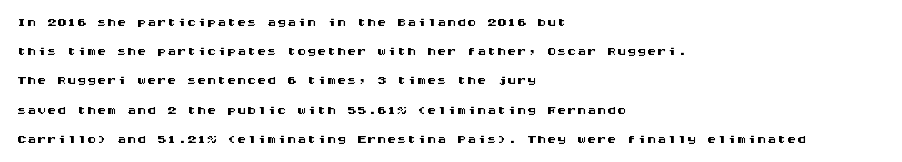
{"italic": "no", "underline": "no", "align": "left", "line_spacing": "normal", "line_spacing_ratio": 1.46, "letter_spacing": "normal", "letter_spacing_em": 0.0, "glyph_px": 20}
